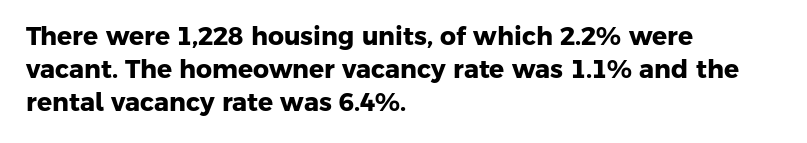
{"bold": "yes", "underline": "no", "align": "left", "line_spacing": "normal", "line_spacing_ratio": 1.33, "letter_spacing": "normal", "letter_spacing_em": 0.0, "glyph_px": 25}
